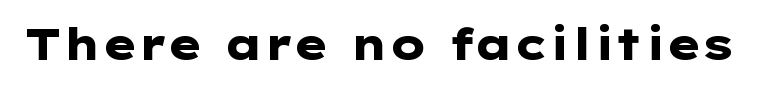
Q: Is the text bold? A: Yes.
Q: Is the text italic (slanted)? A: No, it is upright.
Q: Is the typeface a serif or a sans-serif typeface? A: Sans-serif.
Q: Is the text underlined? A: No.
Q: Is the spacing between letters normal or unusually wide? A: Normal.
Q: Width (condensed, normal, or wide)? A: Wide.
Q: Stroke contrast? A: Low.
Q: x-height? A: Medium.
Q: Monospaced? A: No.
